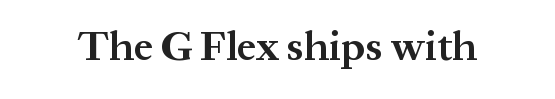
{"serif": "yes", "italic": "no", "bold": "yes", "weight": "bold", "width": "normal", "stroke_contrast": "medium", "x_height": "medium", "monospaced": "no", "underline": "no", "letter_spacing": "normal", "letter_spacing_em": 0.0, "glyph_px": 42}
